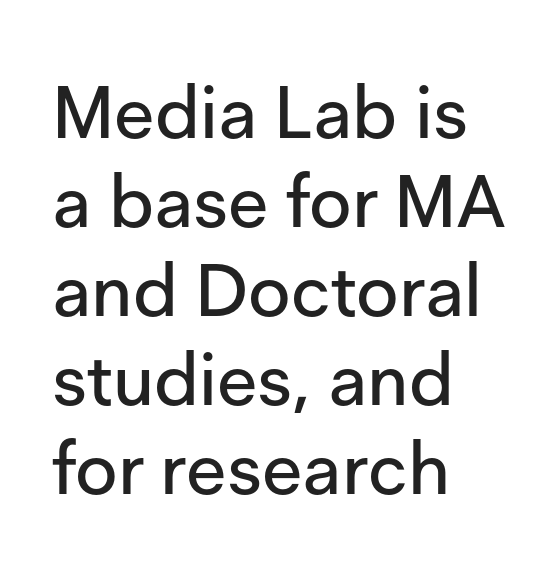
The text was rendered using a sans face with plain stroke endings. You could not count columns in this text — the font is proportionally spaced. Upright lettering throughout. The rendering anchors every line to the left-hand side. The words here are not underlined.
